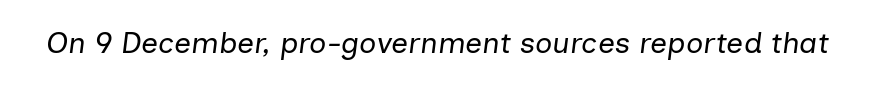
{"italic": "yes", "lean": "right", "slant_degrees": 7, "bold": "no", "weight": "regular", "width": "normal", "stroke_contrast": "low", "x_height": "medium", "monospaced": "no", "underline": "no", "letter_spacing": "normal", "letter_spacing_em": 0.0, "glyph_px": 30}
